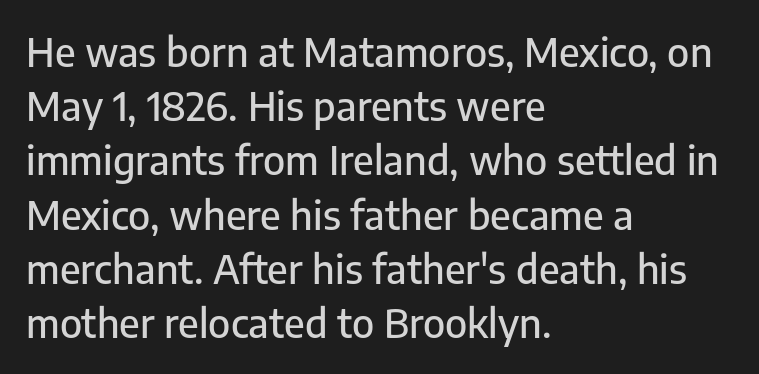
The area under the type is left untouched. A typesetter would call this proportional, since set widths differ per character. The leading is moderate, giving the passage an even texture. Notice how the stems are strictly vertical — no italics here.
